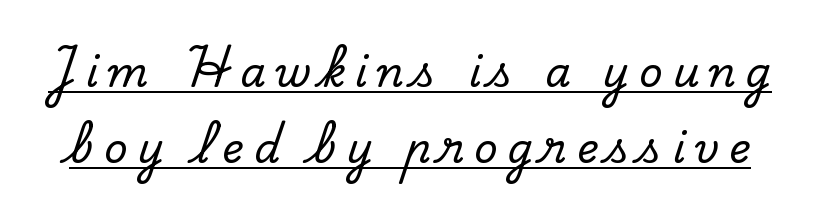
{"serif": "yes", "width": "normal", "stroke_contrast": "low", "x_height": "small", "monospaced": "no", "underline": "yes", "line_spacing_ratio": 1.86, "letter_spacing": "wide", "letter_spacing_em": 0.24, "glyph_px": 41}
